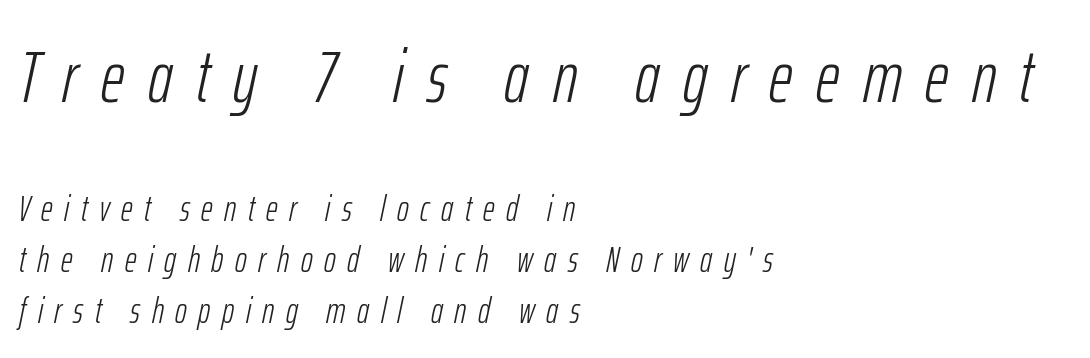
The image shows 73 px light, condensed type, italic (leaning right); set left-aligned, normal line spacing (1.41x), unusually wide letter spacing (+0.32 em), not underlined; the first (top) block is 2.03x larger; low stroke contrast and a medium x-height.
